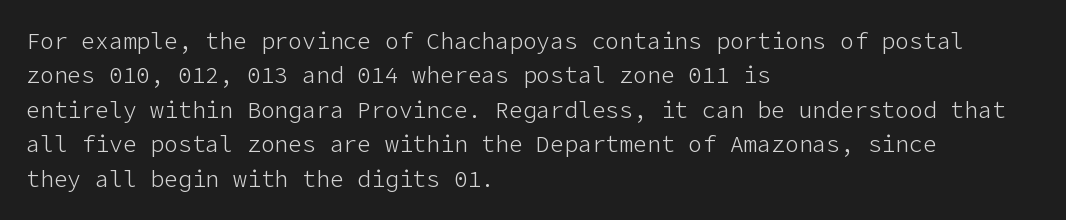
Observe the ordinary spacing: letters are neighbours, not strangers. Only glyphs here, with clear space below each row. Honestly, the row spacing looks completely unremarkable. No letter is thick-stroked: the sample isn't bold.
